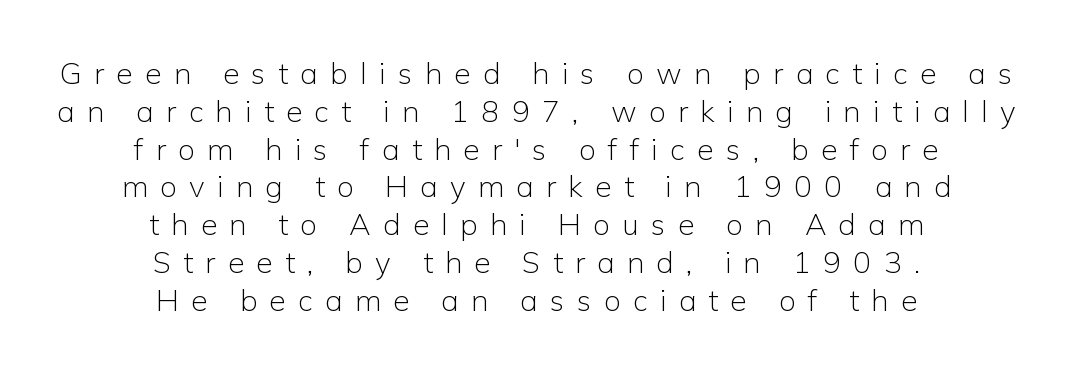
Q: Is the text bold? A: No.
Q: Is the text italic (slanted)? A: No, it is upright.
Q: Is the typeface a serif or a sans-serif typeface? A: Sans-serif.
Q: Is the text underlined? A: No.
Q: How is the paragraph aligned? A: Centered.
Q: Is the spacing between letters normal or unusually wide? A: Unusually wide.
Q: Is the spacing between lines tight, normal or loose? A: Normal.
Q: Width (condensed, normal, or wide)? A: Normal.
Q: Stroke contrast? A: Low.
Q: x-height? A: Medium.
Q: Monospaced? A: No.
